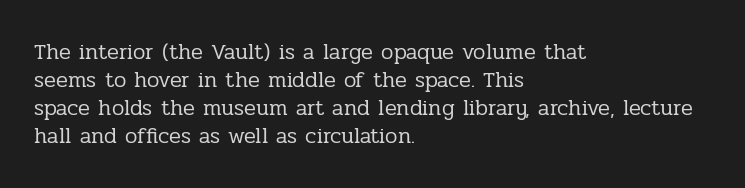
{"italic": "no", "bold": "no", "underline": "no", "align": "left", "line_spacing": "normal", "line_spacing_ratio": 1.28, "letter_spacing": "normal", "letter_spacing_em": 0.0, "glyph_px": 22}
